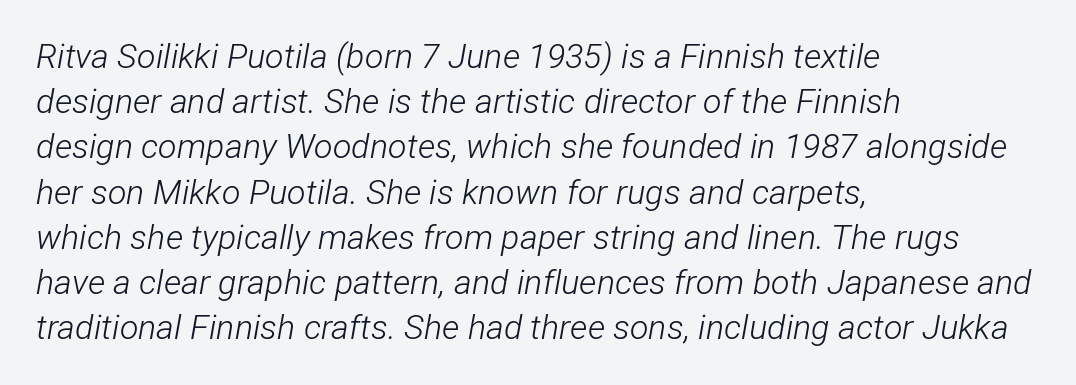
{"italic": "yes", "lean": "right", "slant_degrees": 12, "bold": "no", "weight": "light", "width": "condensed", "stroke_contrast": "low", "x_height": "medium", "monospaced": "no", "underline": "no", "align": "left", "line_spacing": "normal", "line_spacing_ratio": 1.33, "letter_spacing": "normal", "letter_spacing_em": 0.0, "glyph_px": 34}
